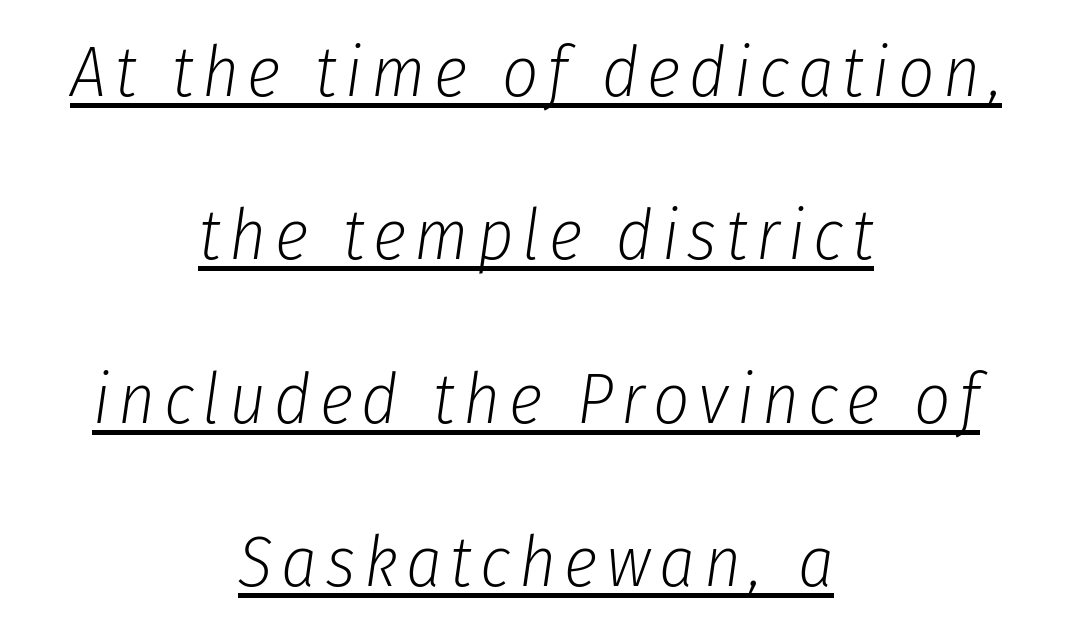
The image shows 71 px light, condensed type, italic (leaning right); set centered, loose line spacing (2.3x), underlined; low stroke contrast and a medium x-height.
